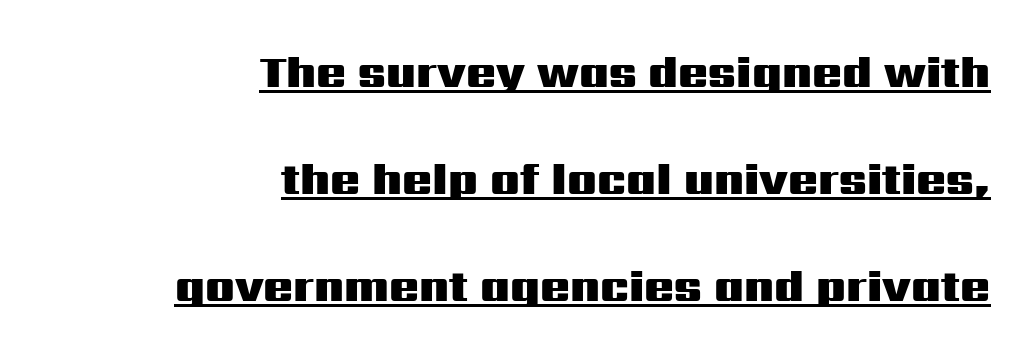
The image shows 44 px heavy, wide sans-serif type, upright; set right-aligned, loose line spacing (2.43x), normal letter spacing, underlined; medium stroke contrast and a medium x-height.
